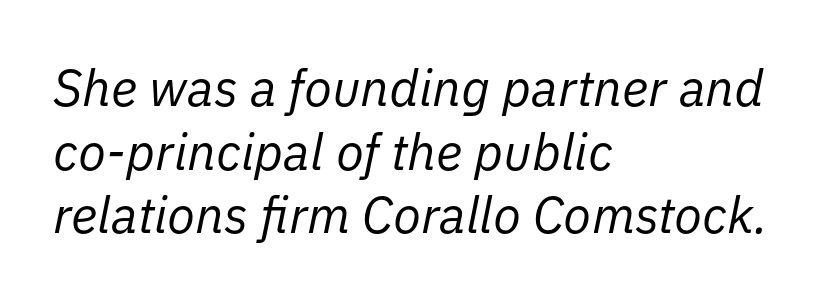
Q: Is the text bold? A: No.
Q: Is the text italic (slanted)? A: Yes, it leans right by about 11 degrees.
Q: Is the text underlined? A: No.
Q: How is the paragraph aligned? A: Left-aligned.
Q: Is the spacing between letters normal or unusually wide? A: Normal.
Q: Is the spacing between lines tight, normal or loose? A: Normal.
Q: Width (condensed, normal, or wide)? A: Normal.
Q: Stroke contrast? A: Low.
Q: x-height? A: Medium.
Q: Monospaced? A: No.
